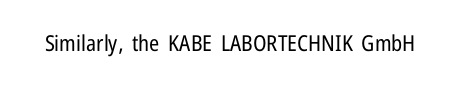
{"italic": "no", "bold": "no", "underline": "no", "letter_spacing": "normal", "letter_spacing_em": 0.0, "glyph_px": 22}
